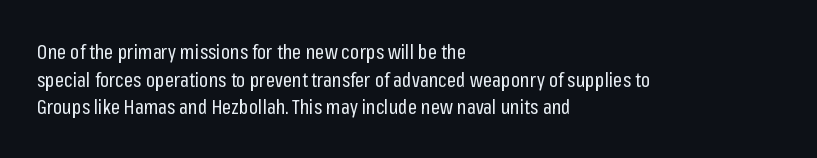
The image shows 20 px text type, upright; set left-aligned, normal line spacing (1.38x), normal letter spacing, not underlined.
